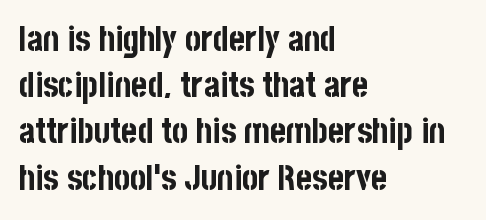
{"serif": "no", "italic": "no", "bold": "yes", "weight": "bold", "width": "condensed", "stroke_contrast": "low", "x_height": "large", "monospaced": "no", "underline": "no", "align": "left", "line_spacing": "normal", "line_spacing_ratio": 1.36, "letter_spacing": "normal", "letter_spacing_em": 0.0, "glyph_px": 34}
